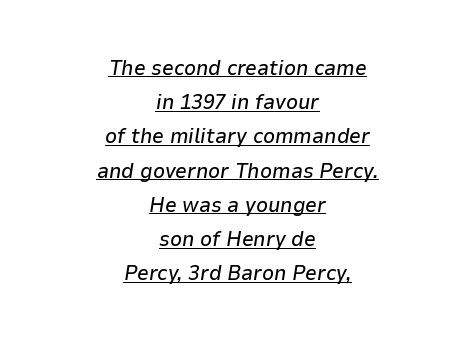
{"italic": "yes", "lean": "right", "slant_degrees": 9, "underline": "yes", "align": "center", "line_spacing": "normal", "line_spacing_ratio": 1.63, "letter_spacing": "normal", "letter_spacing_em": 0.0, "glyph_px": 21}
